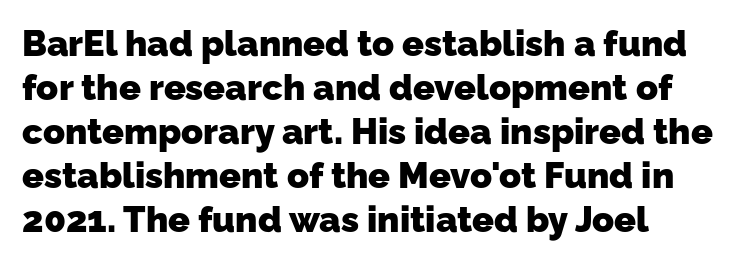
Q: Is the text bold? A: Yes.
Q: Is the typeface a serif or a sans-serif typeface? A: Sans-serif.
Q: Is the text underlined? A: No.
Q: Is the spacing between letters normal or unusually wide? A: Normal.
Q: Width (condensed, normal, or wide)? A: Normal.
Q: Stroke contrast? A: Low.
Q: x-height? A: Medium.
Q: Monospaced? A: No.
